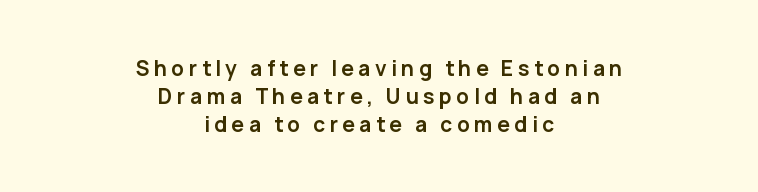
Anything drawn beneath the words? Only blank space. The lettering stays uniformly vertical, giving the passage a roman look. The rendering inserts visible extra space after every character. The designer left line spacing at the default. A student would call this center alignment; a typographer would say set centered.
